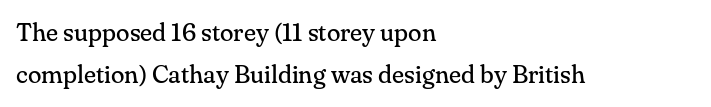
The passage shown has conventional tracking throughout. Is there much room between lines? A standard amount, neither cramped nor airy. Nobody drew a line under any word here. No italicization has been applied; the sample stays upright.
